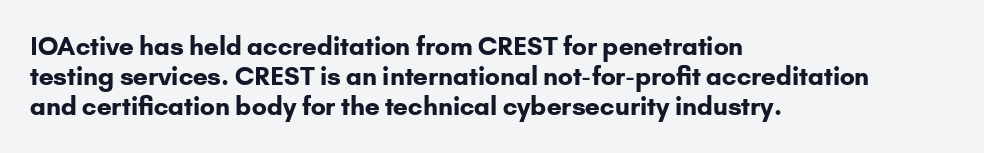
The passage shown is emphatically bold. The space directly below the letters is spotless. Tracking here is standard; glyphs follow each other at the usual distance. Where is the straight margin? On the left.
